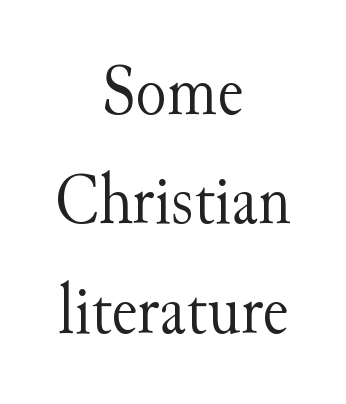
Q: Is the text bold? A: No.
Q: Is the text italic (slanted)? A: No, it is upright.
Q: Is the typeface a serif or a sans-serif typeface? A: Serif.
Q: Is the text underlined? A: No.
Q: How is the paragraph aligned? A: Centered.
Q: Is the spacing between letters normal or unusually wide? A: Normal.
Q: Is the spacing between lines tight, normal or loose? A: Normal.
Q: Width (condensed, normal, or wide)? A: Normal.
Q: Stroke contrast? A: Medium.
Q: x-height? A: Small.
Q: Monospaced? A: No.
